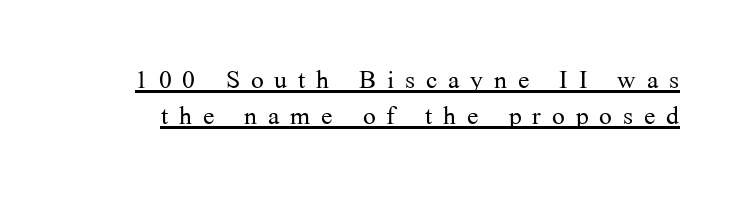
The image shows 34 px light serif type, upright; set tight line spacing (1.07x), unusually wide letter spacing (+0.32 em), underlined; medium stroke contrast and a medium x-height.
